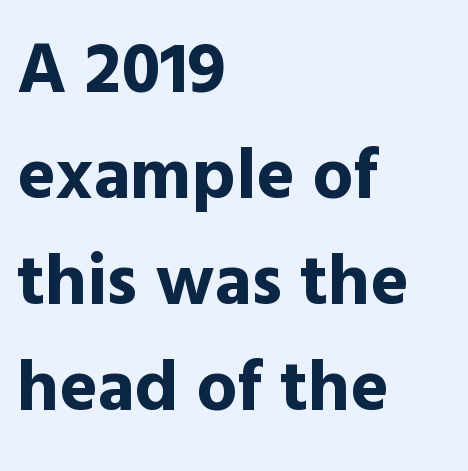
Vertical strokes here are truly vertical. A bare baseline throughout the passage. Students, this is bold: see how much ink each stroke carries. In terms of letterspacing, this is plain default setting. Horizontal bands of white between lines are of average thickness. Classification — sans serif.
